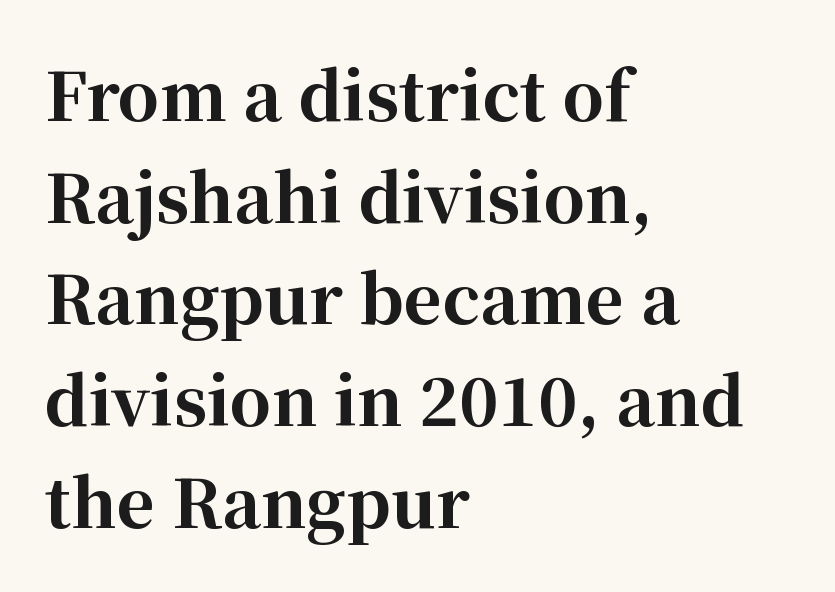
Spacing between characters is what you'd get straight out of the box. The passage shown stacks its lines at a standard gap. A serif font was chosen for this passage. Spacing verdict: proportional, widths tailored to each character. Horizontal alignment here is leftward, the default for most running prose. These lines were composed using upright roman letters.
